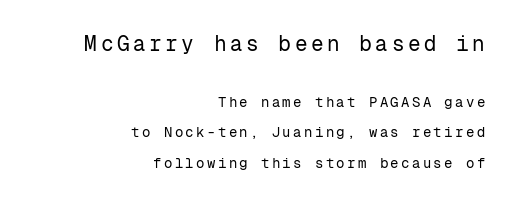
The image shows 21 px text type, upright; set right-aligned, loose line spacing (2.19x), not underlined; the first (top) block is 1.5x larger.
